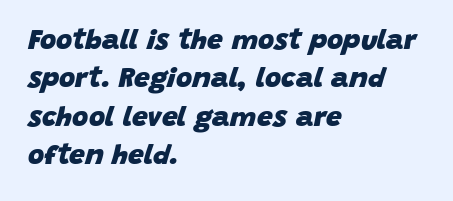
The image shows 28 px heavy type, italic (leaning right); set left-aligned, normal line spacing (1.37x), normal letter spacing, not underlined; low stroke contrast and a large x-height.
